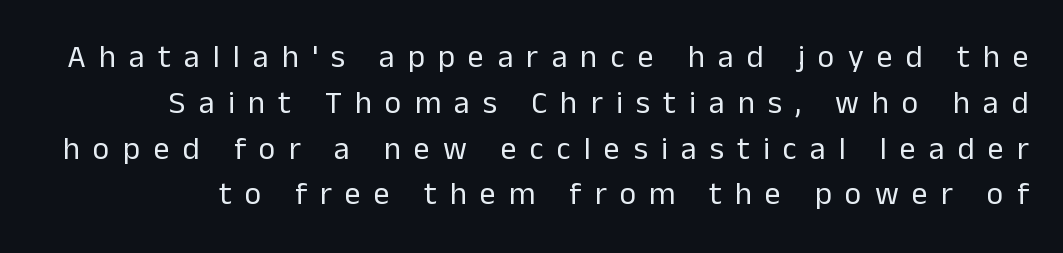
The image shows 32 px regular-weight sans-serif type, upright; set normal line spacing (1.43x), unusually wide letter spacing (+0.41 em), not underlined; low stroke contrast and a medium x-height.
